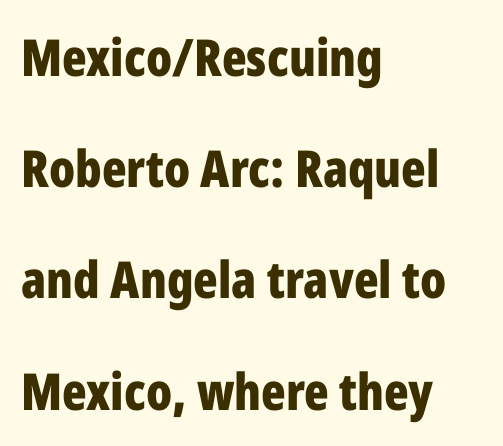
{"serif": "no", "italic": "no", "bold": "yes", "weight": "bold", "width": "condensed", "stroke_contrast": "low", "x_height": "medium", "monospaced": "no", "underline": "no", "align": "left", "line_spacing": "loose", "line_spacing_ratio": 2.18, "letter_spacing": "normal", "letter_spacing_em": 0.0, "glyph_px": 51}
